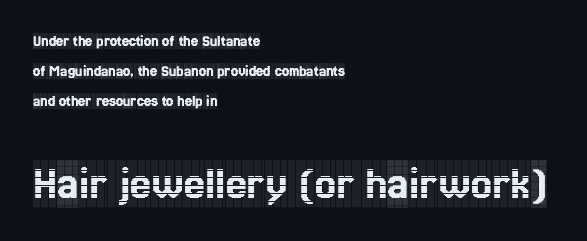
Q: Is the text italic (slanted)? A: No, it is upright.
Q: Is the typeface a serif or a sans-serif typeface? A: Serif.
Q: Is the text underlined? A: No.
Q: How is the paragraph aligned? A: Left-aligned.
Q: Is the spacing between letters normal or unusually wide? A: Normal.
Q: Which block of text is set in a larger size, the first (top) or the second (bottom)? A: The second (bottom) one.
Q: Width (condensed, normal, or wide)? A: Condensed.
Q: x-height? A: Large.
Q: Monospaced? A: No.
